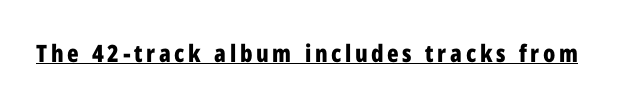
Q: Is the text bold? A: Yes.
Q: Is the text italic (slanted)? A: No, it is upright.
Q: Is the text underlined? A: Yes.
